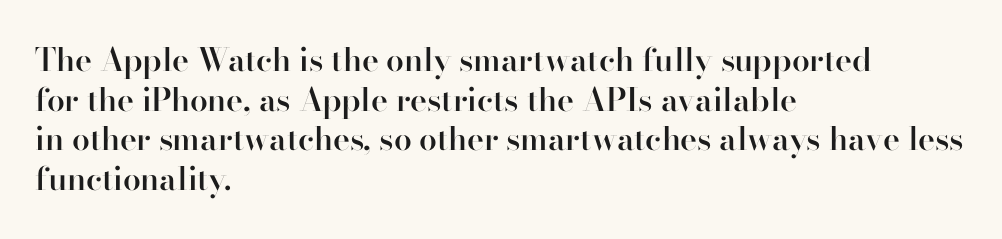
{"serif": "yes", "italic": "no", "bold": "semi", "weight": "semibold", "width": "normal", "stroke_contrast": "high", "x_height": "small", "monospaced": "no", "underline": "no", "align": "left", "line_spacing_ratio": 1.24, "letter_spacing": "normal", "letter_spacing_em": 0.0, "glyph_px": 32}
